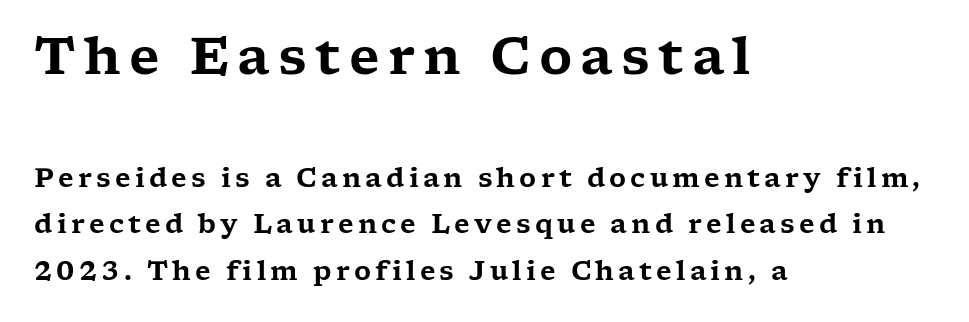
The letters advance in unequal steps, a hallmark of proportional type. These lines are composed in type with serifs. Whoever set this made the first block the dominant, larger element. Letters rest on an invisible, unmarked baseline.
